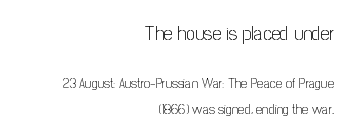
Teacher's note: observe the even right margin — that is flush-right alignment. Notice how the stems are strictly vertical — no italics here. Weight: not bold — regular or lighter. A student would notice the top passage is typeset larger than what follows.
